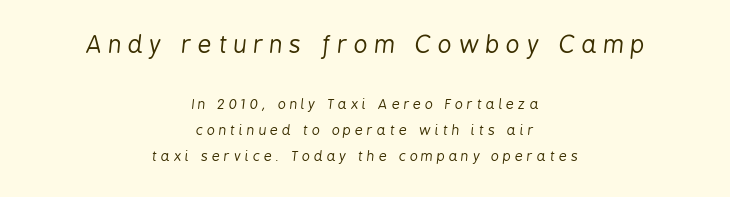
{"italic": "yes", "lean": "right", "slant_degrees": 6, "bold": "no", "underline": "no", "align": "center", "line_spacing_ratio": 1.89, "letter_spacing": "wide", "letter_spacing_em": 0.28, "larger_block": "first", "size_ratio": 1.71, "glyph_px": 24}
